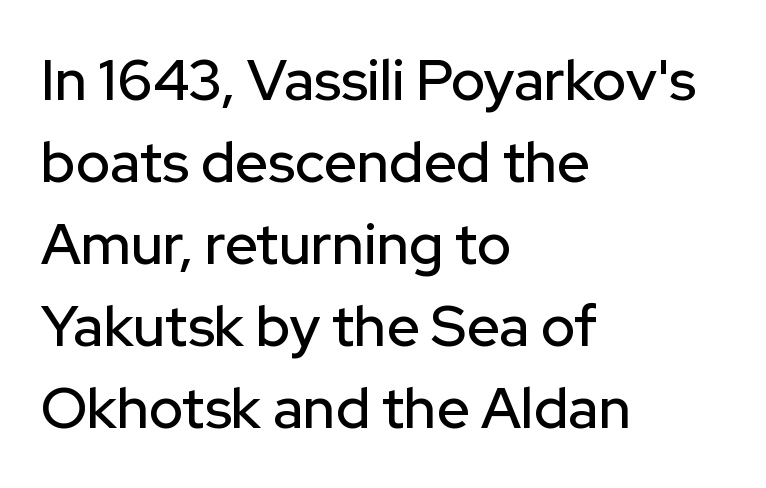
The image shows 57 px sans-serif type, upright; set left-aligned, normal line spacing (1.44x), normal letter spacing, not underlined; low stroke contrast and a medium x-height.
